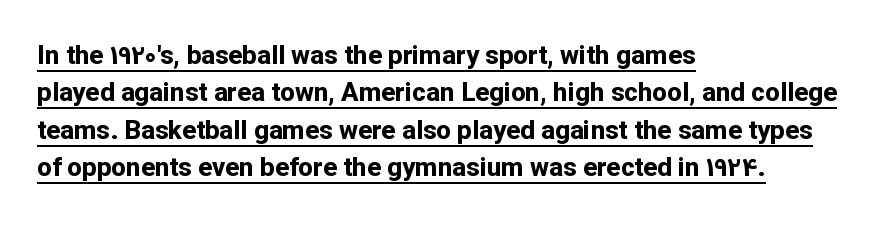
The passage shown is emphatically bold. What decoration does the sample have? An underline. Short and long lines alike share a common starting point at left. Ordinary non-slanted type is in use. Notice how descenders clear the ascenders below comfortably — that's standard leading. Between one letter and the next there's only the usual sliver of space.
